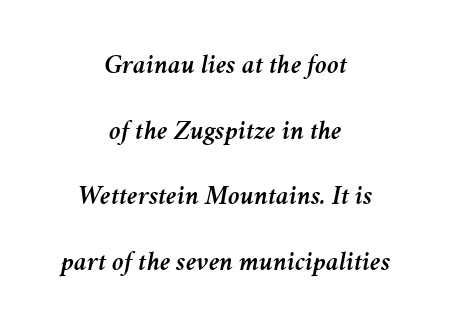
The face used here is rendered with its standard letterfit. Airy leading. Slanted lettering throughout. Does the copy run flush right? No — it is centered line by line. This rendering features lettering with no underline.
